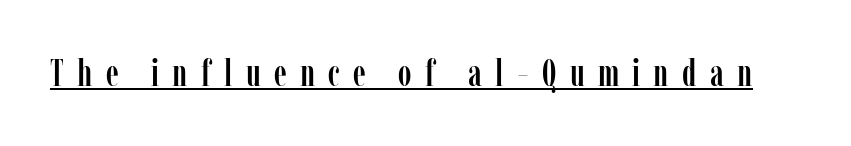
{"serif": "yes", "italic": "no", "width": "condensed", "stroke_contrast": "low", "x_height": "medium", "monospaced": "no", "underline": "yes", "letter_spacing": "wide", "letter_spacing_em": 0.36, "glyph_px": 37}
